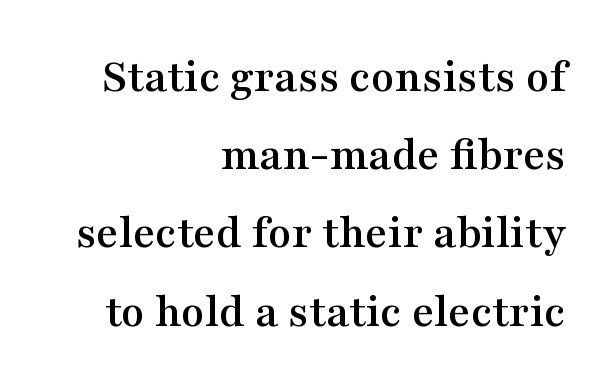
Q: Is the text italic (slanted)? A: No, it is upright.
Q: Is the typeface a serif or a sans-serif typeface? A: Serif.
Q: Is the text underlined? A: No.
Q: How is the paragraph aligned? A: Right-aligned.
Q: Is the spacing between letters normal or unusually wide? A: Normal.
Q: Is the spacing between lines tight, normal or loose? A: Normal.
Q: Width (condensed, normal, or wide)? A: Wide.
Q: Stroke contrast? A: Medium.
Q: x-height? A: Medium.
Q: Monospaced? A: No.
